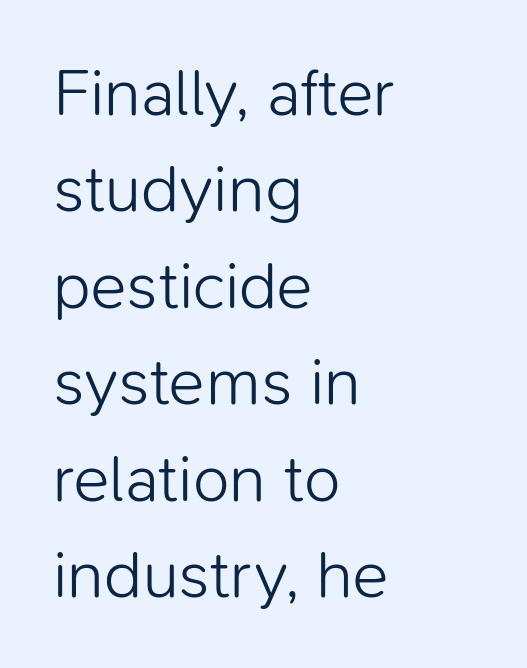
The image shows 67 px light sans-serif type, upright; set left-aligned, normal line spacing (1.44x), normal letter spacing, not underlined; low stroke contrast and a medium x-height.
